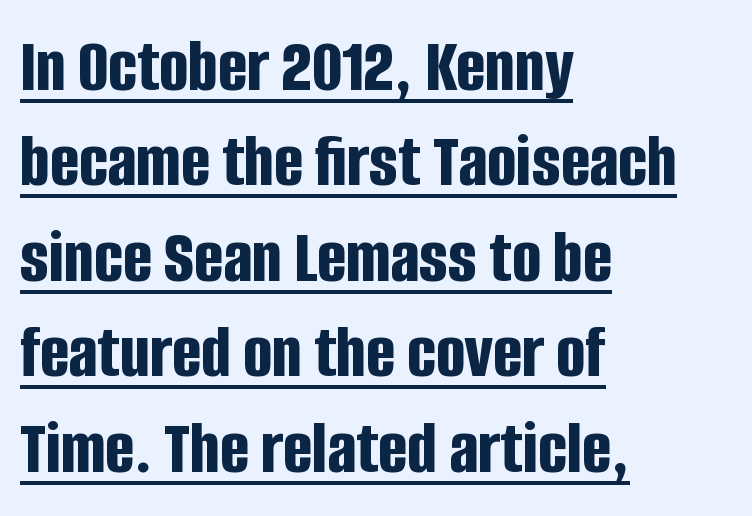
Unlike italic type, these characters show no tilt at all. Alignment: flush left. Somebody hit Ctrl+U on this one — the words are underlined. Varying glyph widths throughout — classic text-font behaviour. These lines are composed in type without serifs.
